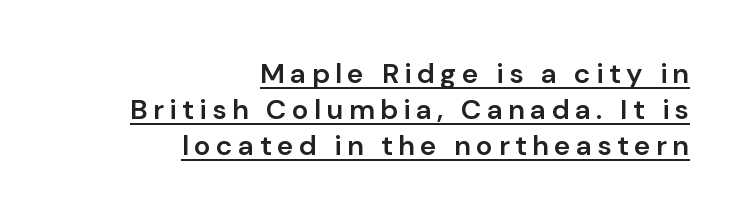
{"serif": "no", "italic": "no", "bold": "semi", "weight": "semibold", "width": "normal", "stroke_contrast": "low", "x_height": "medium", "monospaced": "no", "underline": "yes", "align": "right", "line_spacing": "normal", "line_spacing_ratio": 1.29, "glyph_px": 28}
